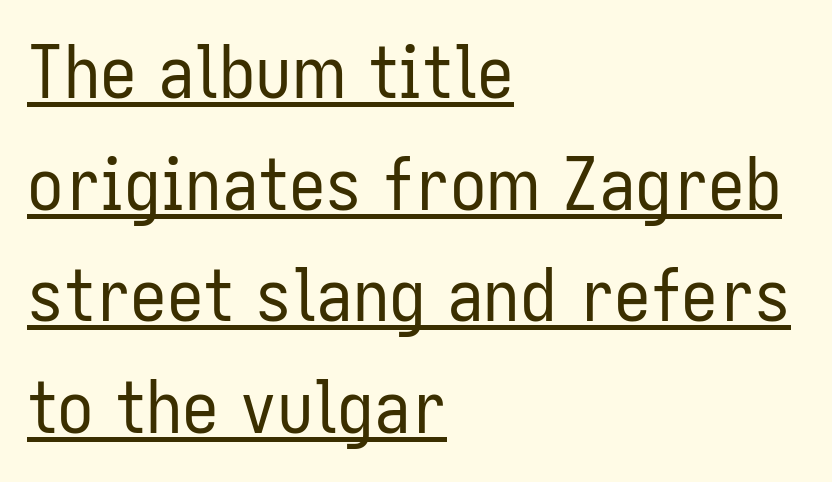
Q: Is the text bold? A: No.
Q: Is the text italic (slanted)? A: No, it is upright.
Q: Is the typeface a serif or a sans-serif typeface? A: Sans-serif.
Q: Is the text underlined? A: Yes.
Q: How is the paragraph aligned? A: Left-aligned.
Q: Is the spacing between letters normal or unusually wide? A: Normal.
Q: Is the spacing between lines tight, normal or loose? A: Normal.
Q: Width (condensed, normal, or wide)? A: Condensed.
Q: Stroke contrast? A: Low.
Q: x-height? A: Medium.
Q: Monospaced? A: No.
